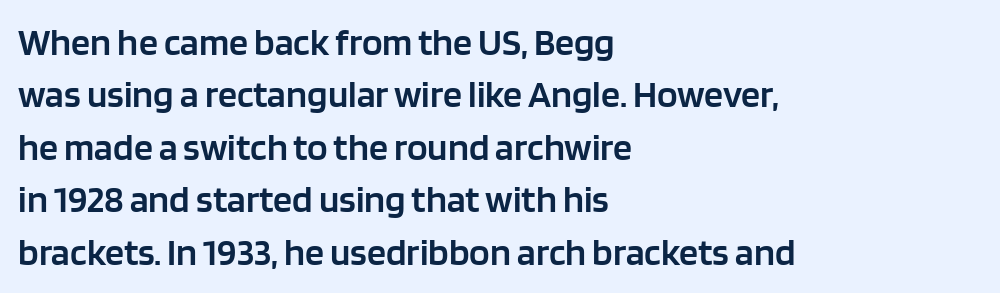
{"serif": "no", "italic": "no", "bold": "semi", "weight": "semibold", "width": "normal", "stroke_contrast": "low", "x_height": "large", "monospaced": "no", "underline": "no", "align": "left", "line_spacing": "normal", "line_spacing_ratio": 1.38, "letter_spacing": "normal", "letter_spacing_em": 0.0, "glyph_px": 38}
